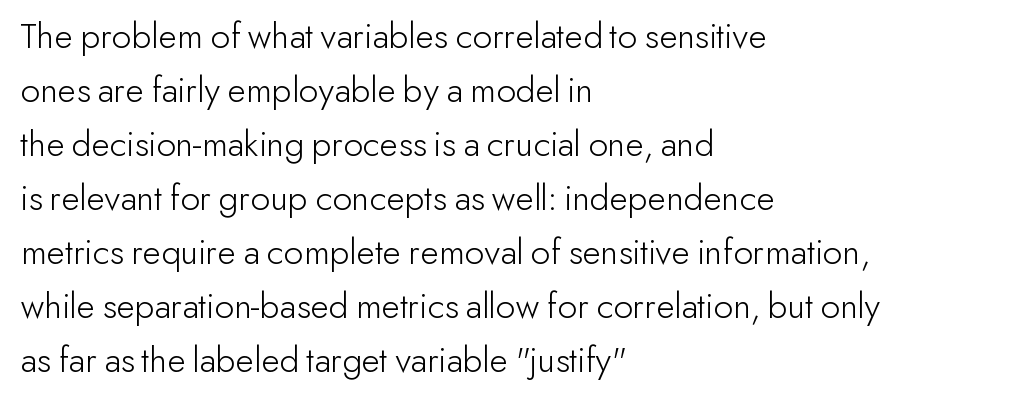
Ink coverage per letter is moderate at most. The zone under the glyphs is completely vacant. Looks like regular typesetting: each glyph gets only the width it needs. The designer went with a sans here, leaving each stem footless. Each word holds together tightly as a unit, with standard inter-letter gaps. Notice how the passage keeps a crisp vertical edge on the left only.
